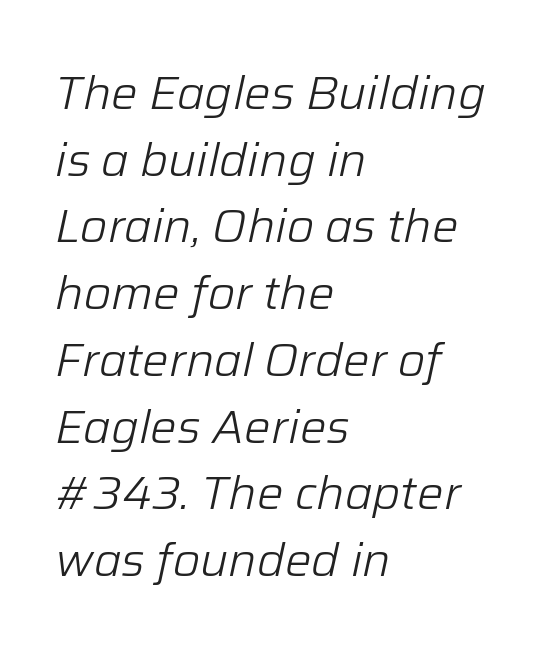
Compared with a centered layout, this one pins lines to the left instead. The letters look calm and open, with moderate or lighter stems. Varying glyph widths throughout — classic text-font behaviour. Spacing between characters is what you'd get straight out of the box. Quick note: italic. The space beneath each line is pristine and unruled.
